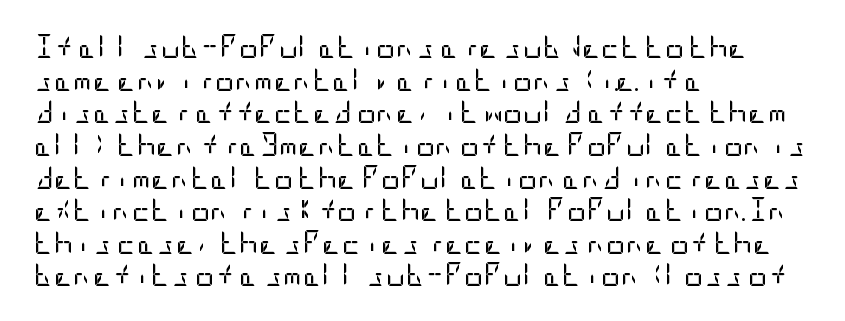
Q: Is the text bold? A: No.
Q: Is the text italic (slanted)? A: No, it is upright.
Q: Is the text underlined? A: No.
Q: How is the paragraph aligned? A: Left-aligned.
Q: Is the spacing between letters normal or unusually wide? A: Normal.
Q: Is the spacing between lines tight, normal or loose? A: Normal.
